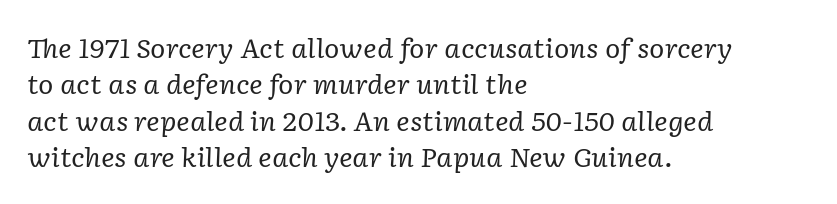
Q: Is the text bold? A: No.
Q: Is the text italic (slanted)? A: Yes, it leans right by about 2 degrees.
Q: Is the text underlined? A: No.
Q: How is the paragraph aligned? A: Left-aligned.
Q: Is the spacing between letters normal or unusually wide? A: Normal.
Q: Is the spacing between lines tight, normal or loose? A: Normal.
